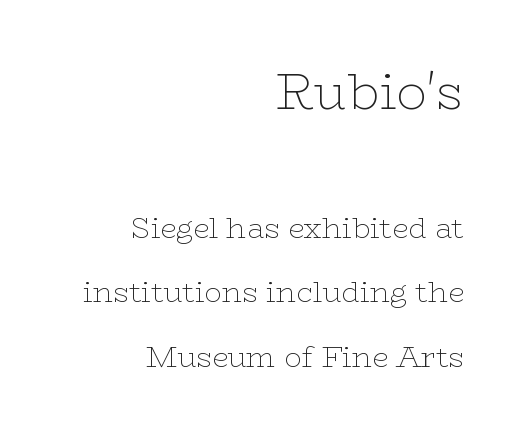
{"serif": "yes", "italic": "no", "bold": "no", "weight": "thin", "width": "wide", "stroke_contrast": "low", "x_height": "medium", "monospaced": "no", "underline": "no", "align": "right", "line_spacing": "loose", "line_spacing_ratio": 2.22, "letter_spacing": "normal", "letter_spacing_em": 0.0, "larger_block": "first", "size_ratio": 1.76, "glyph_px": 51}
